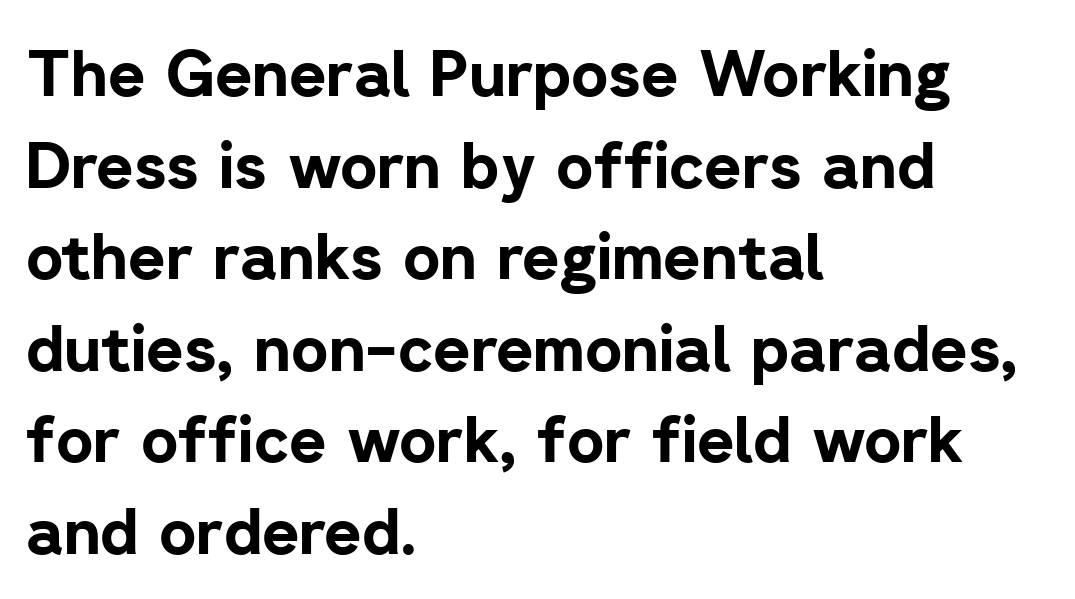
{"serif": "no", "italic": "no", "bold": "yes", "weight": "bold", "width": "normal", "stroke_contrast": "low", "x_height": "medium", "monospaced": "no", "underline": "no", "align": "left", "line_spacing": "normal", "line_spacing_ratio": 1.43, "letter_spacing": "normal", "letter_spacing_em": 0.0, "glyph_px": 64}
